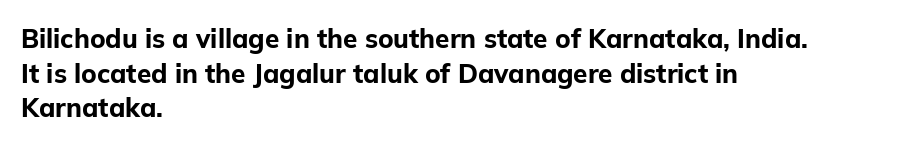
{"italic": "no", "bold": "yes", "underline": "no", "align": "left", "line_spacing": "normal", "line_spacing_ratio": 1.33, "letter_spacing": "normal", "letter_spacing_em": 0.0, "glyph_px": 26}
